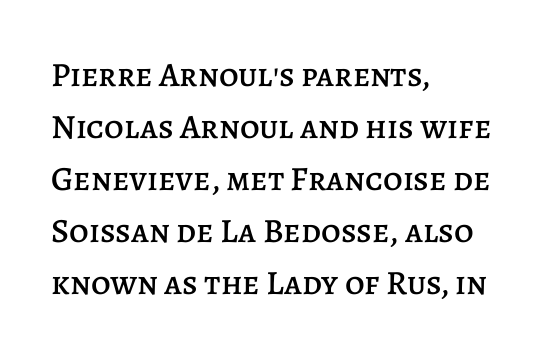
{"italic": "no", "width": "normal", "stroke_contrast": "low", "x_height": "large", "monospaced": "no", "underline": "no", "align": "left", "line_spacing": "normal", "line_spacing_ratio": 1.53, "letter_spacing": "normal", "letter_spacing_em": 0.0, "glyph_px": 34}
